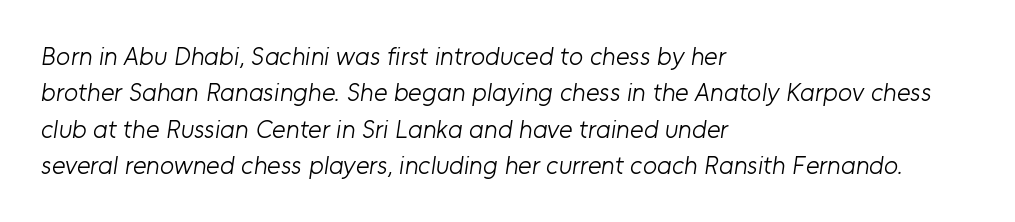
{"bold": "no", "underline": "no", "align": "left", "line_spacing": "normal", "line_spacing_ratio": 1.4, "letter_spacing": "normal", "letter_spacing_em": 0.0, "glyph_px": 26}
